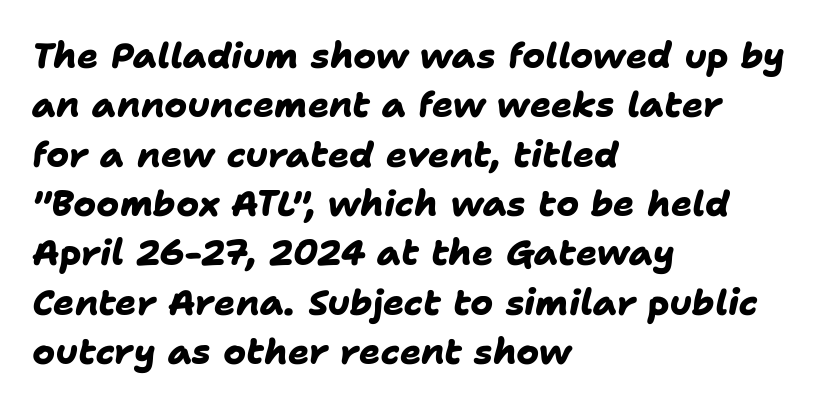
{"serif": "no", "bold": "yes", "weight": "heavy", "width": "normal", "stroke_contrast": "low", "x_height": "medium", "monospaced": "no", "underline": "no", "align": "left", "line_spacing": "normal", "line_spacing_ratio": 1.41, "letter_spacing": "normal", "letter_spacing_em": 0.0, "glyph_px": 35}
